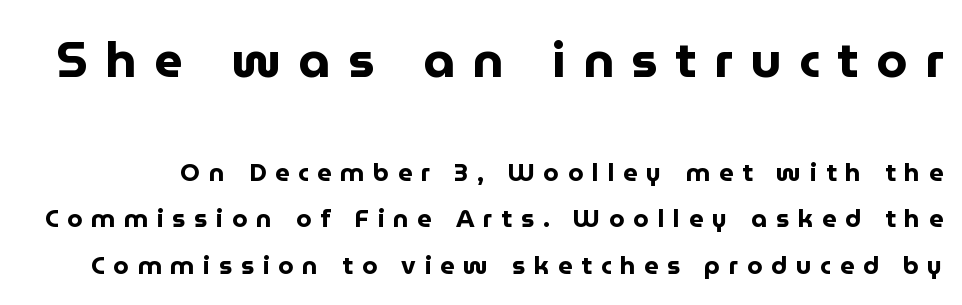
{"serif": "no", "italic": "no", "bold": "yes", "weight": "bold", "width": "normal", "stroke_contrast": "low", "x_height": "medium", "monospaced": "no", "underline": "no", "line_spacing_ratio": 1.86, "letter_spacing": "wide", "letter_spacing_em": 0.35, "larger_block": "first", "size_ratio": 2.0, "glyph_px": 50}
